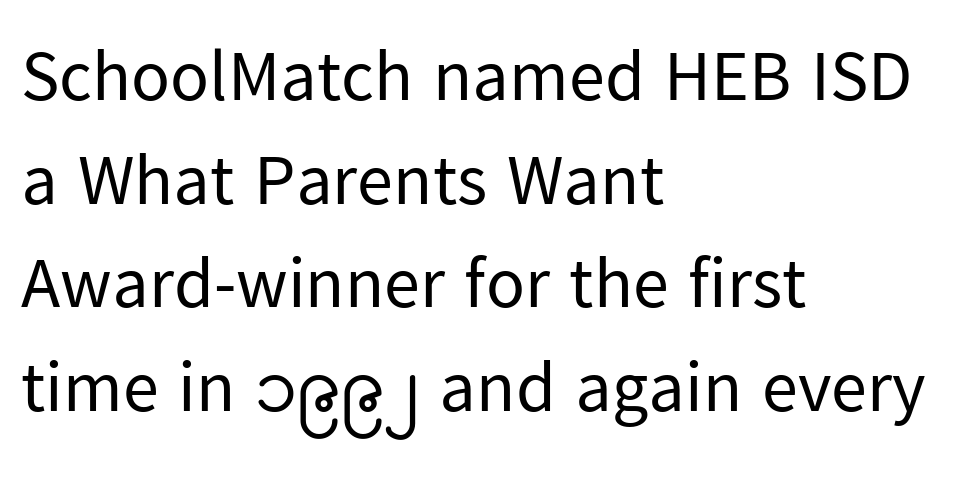
Q: Is the text bold? A: No.
Q: Is the text italic (slanted)? A: No, it is upright.
Q: Is the typeface a serif or a sans-serif typeface? A: Sans-serif.
Q: Is the text underlined? A: No.
Q: How is the paragraph aligned? A: Left-aligned.
Q: Is the spacing between letters normal or unusually wide? A: Normal.
Q: Is the spacing between lines tight, normal or loose? A: Normal.
Q: Width (condensed, normal, or wide)? A: Normal.
Q: Stroke contrast? A: Low.
Q: x-height? A: Medium.
Q: Monospaced? A: No.
